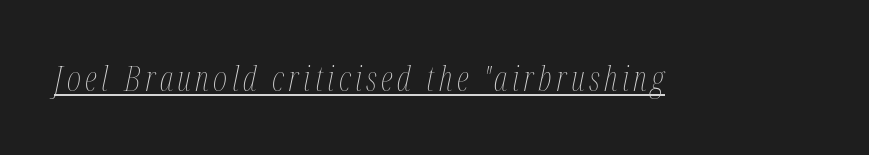
Q: Is the text bold? A: No.
Q: Is the text italic (slanted)? A: Yes, it leans right by about 12 degrees.
Q: Is the text underlined? A: Yes.
Q: Width (condensed, normal, or wide)? A: Condensed.
Q: Stroke contrast? A: Medium.
Q: x-height? A: Medium.
Q: Monospaced? A: No.
